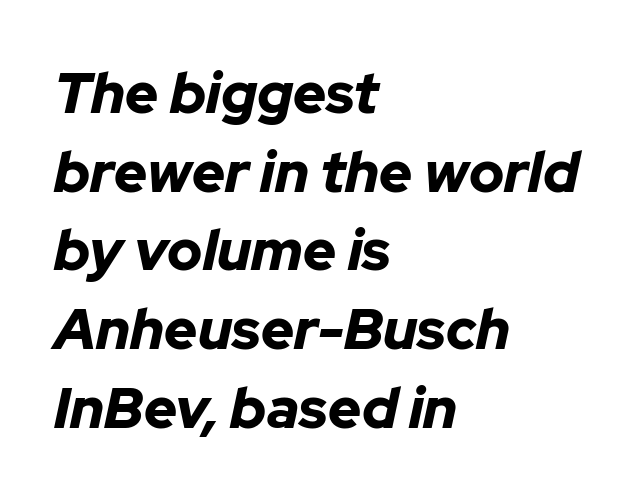
The image shows 57 px bold type, italic (leaning right); set left-aligned, normal line spacing (1.38x), normal letter spacing, not underlined; low stroke contrast and a medium x-height.
